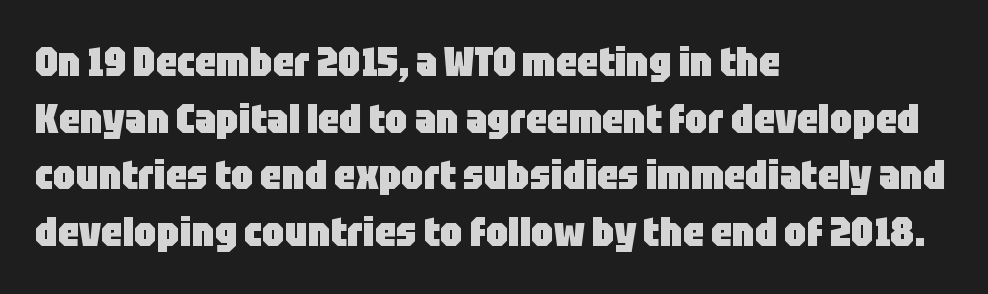
{"serif": "no", "italic": "no", "bold": "yes", "weight": "heavy", "width": "condensed", "stroke_contrast": "low", "x_height": "large", "monospaced": "no", "underline": "no", "align": "left", "line_spacing": "normal", "line_spacing_ratio": 1.38, "letter_spacing": "normal", "letter_spacing_em": 0.0, "glyph_px": 41}
